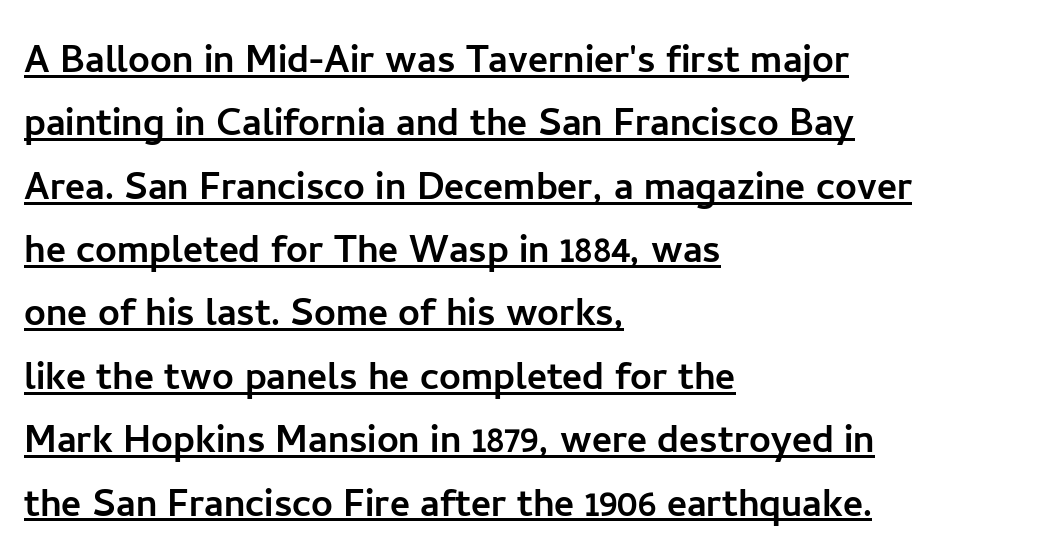
Q: Is the text italic (slanted)? A: No, it is upright.
Q: Is the typeface a serif or a sans-serif typeface? A: Sans-serif.
Q: Is the text underlined? A: Yes.
Q: How is the paragraph aligned? A: Left-aligned.
Q: Is the spacing between letters normal or unusually wide? A: Normal.
Q: Is the spacing between lines tight, normal or loose? A: Normal.
Q: Width (condensed, normal, or wide)? A: Normal.
Q: Stroke contrast? A: Low.
Q: x-height? A: Medium.
Q: Monospaced? A: No.
